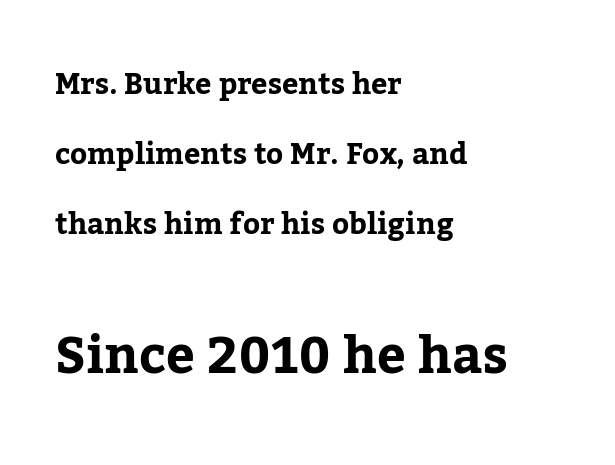
{"serif": "yes", "italic": "no", "width": "normal", "stroke_contrast": "low", "x_height": "medium", "monospaced": "no", "underline": "no", "align": "left", "line_spacing": "loose", "line_spacing_ratio": 2.41, "letter_spacing": "normal", "letter_spacing_em": 0.0, "larger_block": "second", "size_ratio": 1.76, "glyph_px": 51}
